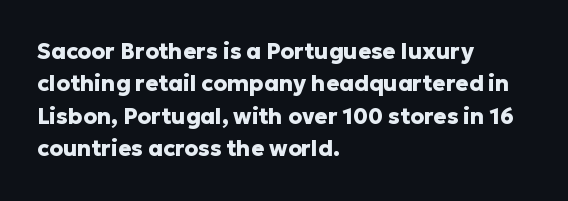
This block has exactly the height ordinary leading produces. A roman cut, with each character standing at attention. Typesetter's note: full bold, strokes at maximum text heaviness. The rendering anchors every line to the left-hand side.
